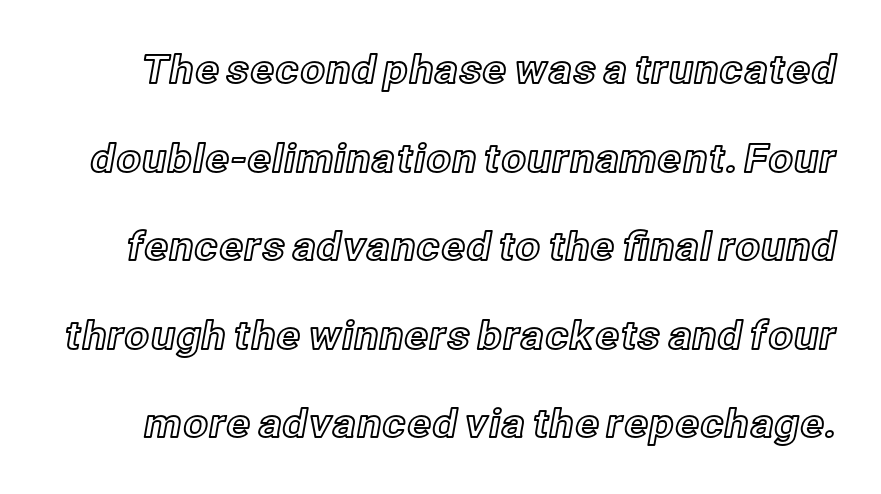
The image shows 39 px text type; set loose line spacing (2.27x), normal letter spacing, not underlined; a medium x-height.
